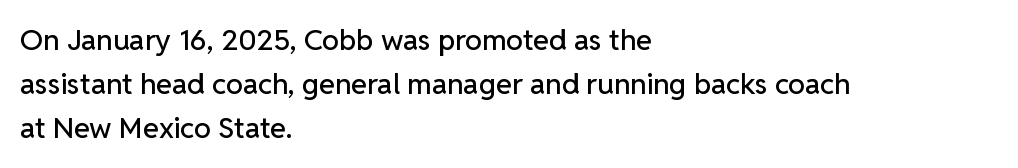
The image shows 29 px sans-serif type, upright; set left-aligned, normal line spacing (1.52x), normal letter spacing, not underlined; low stroke contrast and a medium x-height.
